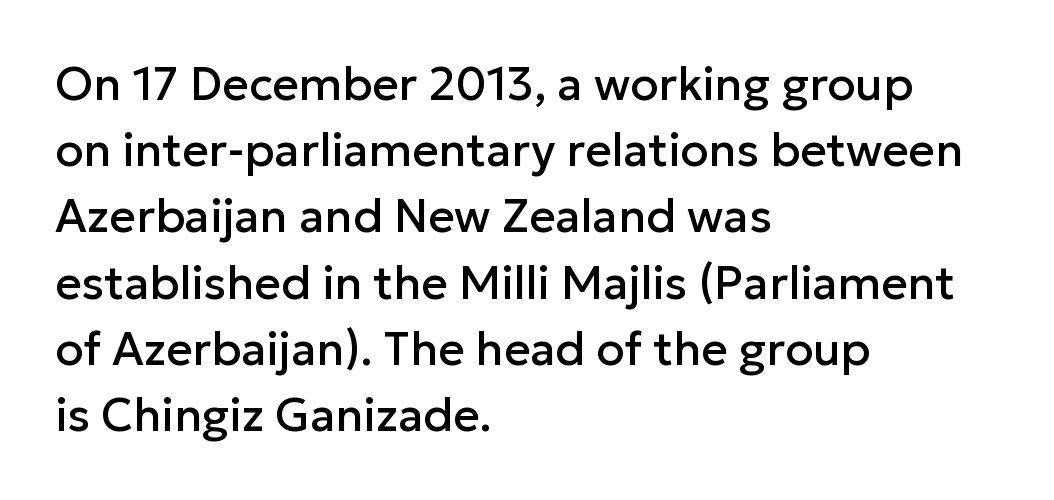
Q: Is the text italic (slanted)? A: No, it is upright.
Q: Is the typeface a serif or a sans-serif typeface? A: Sans-serif.
Q: Is the text underlined? A: No.
Q: How is the paragraph aligned? A: Left-aligned.
Q: Is the spacing between letters normal or unusually wide? A: Normal.
Q: Is the spacing between lines tight, normal or loose? A: Normal.
Q: Width (condensed, normal, or wide)? A: Normal.
Q: Stroke contrast? A: Low.
Q: x-height? A: Medium.
Q: Monospaced? A: No.
